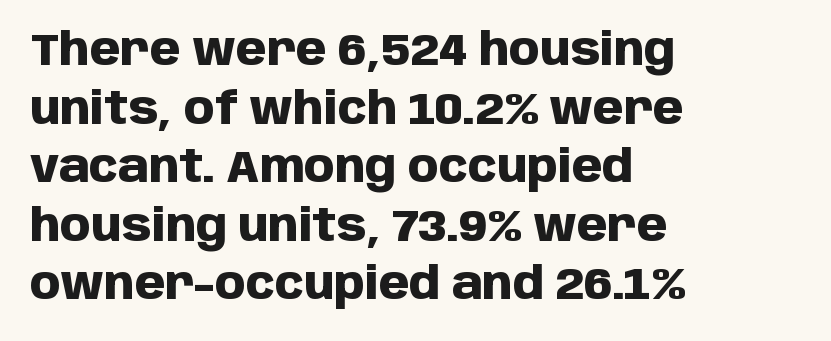
The image shows 44 px heavy sans-serif type, upright; set left-aligned, normal line spacing (1.33x), normal letter spacing, not underlined; low stroke contrast and a large x-height.
